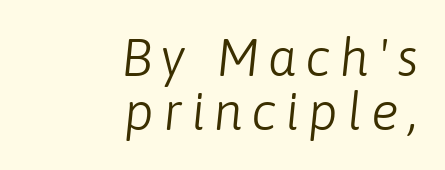
The glyphs are unaccompanied by any horizontal stroke below them. Horizontal bands of white between lines are thin slivers. Style check: oblique. The typesetter chose a ragged-left arrangement here. Here the designer chose a conventional face with non-uniform glyph widths. Stems here are at most as thick as an everyday book face.
